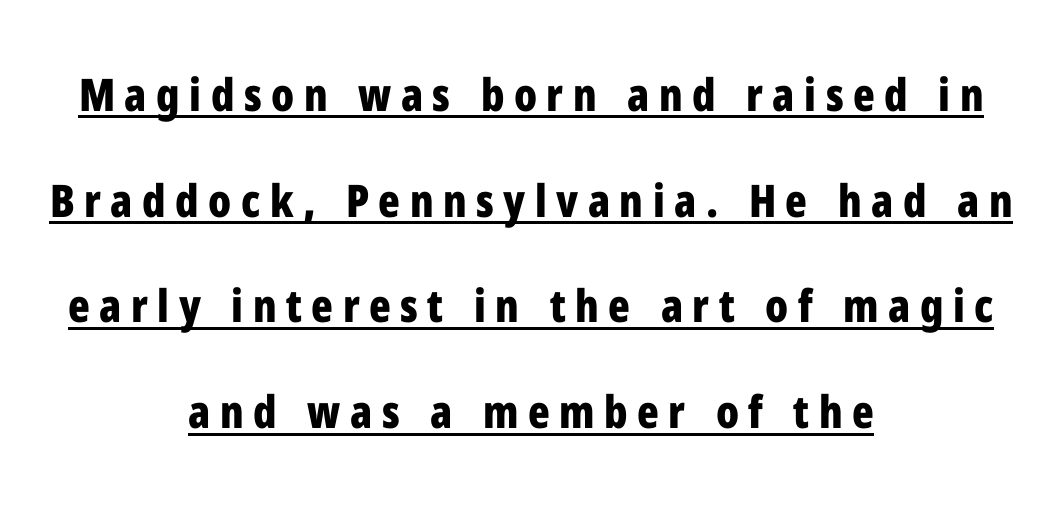
The image shows 45 px bold, condensed sans-serif type, upright; set centered, loose line spacing (2.35x), unusually wide letter spacing (+0.21 em), underlined; low stroke contrast and a medium x-height.
